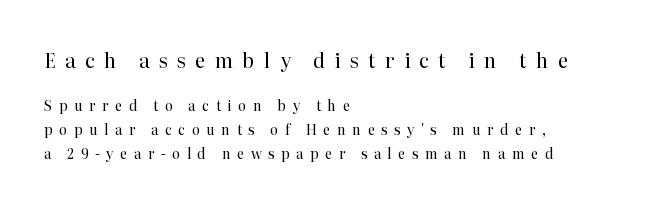
{"italic": "no", "bold": "no", "underline": "no", "align": "left", "line_spacing": "normal", "line_spacing_ratio": 1.7, "letter_spacing": "wide", "letter_spacing_em": 0.46, "larger_block": "first", "size_ratio": 1.43, "glyph_px": 20}
